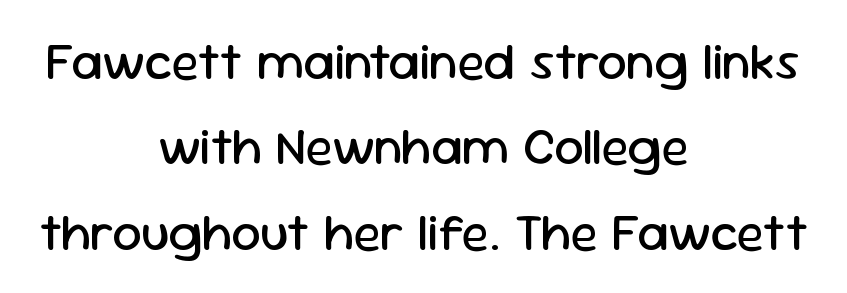
The image shows 52 px regular-weight sans-serif type, upright; set centered, normal line spacing (1.64x), normal letter spacing, not underlined; low stroke contrast and a medium x-height.
